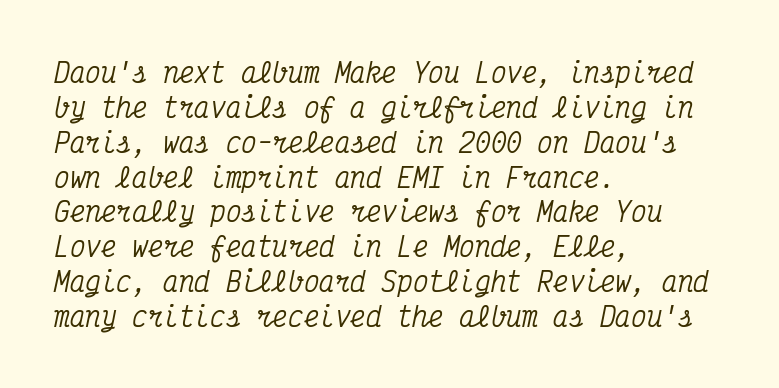
The image shows 26 px text type, italic (leaning right); set left-aligned, normal line spacing (1.34x), normal letter spacing, not underlined.
